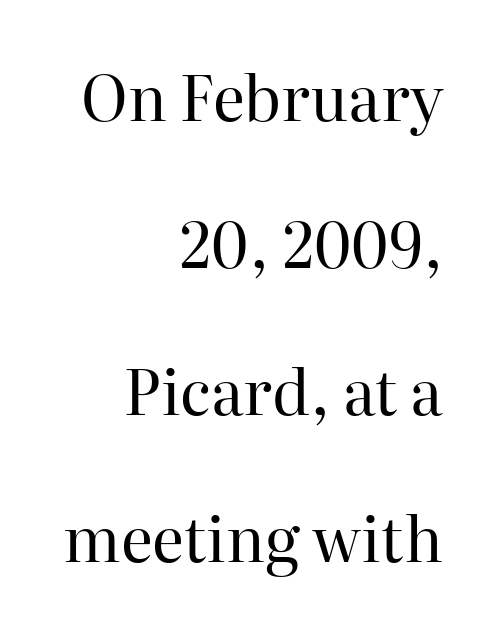
Q: Is the text bold? A: No.
Q: Is the text italic (slanted)? A: No, it is upright.
Q: Is the typeface a serif or a sans-serif typeface? A: Serif.
Q: Is the text underlined? A: No.
Q: How is the paragraph aligned? A: Right-aligned.
Q: Is the spacing between letters normal or unusually wide? A: Normal.
Q: Is the spacing between lines tight, normal or loose? A: Loose.
Q: Width (condensed, normal, or wide)? A: Normal.
Q: Stroke contrast? A: High.
Q: x-height? A: Medium.
Q: Monospaced? A: No.
